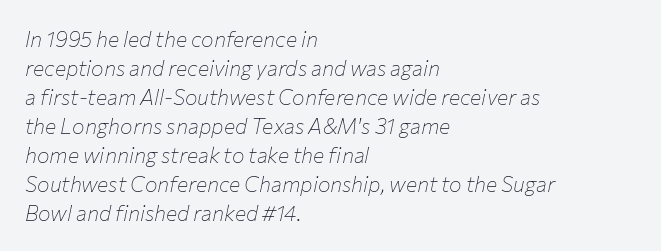
{"italic": "yes", "lean": "right", "slant_degrees": 12, "bold": "no", "underline": "no", "align": "left", "line_spacing": "normal", "line_spacing_ratio": 1.38, "letter_spacing": "normal", "letter_spacing_em": 0.0, "glyph_px": 21}
